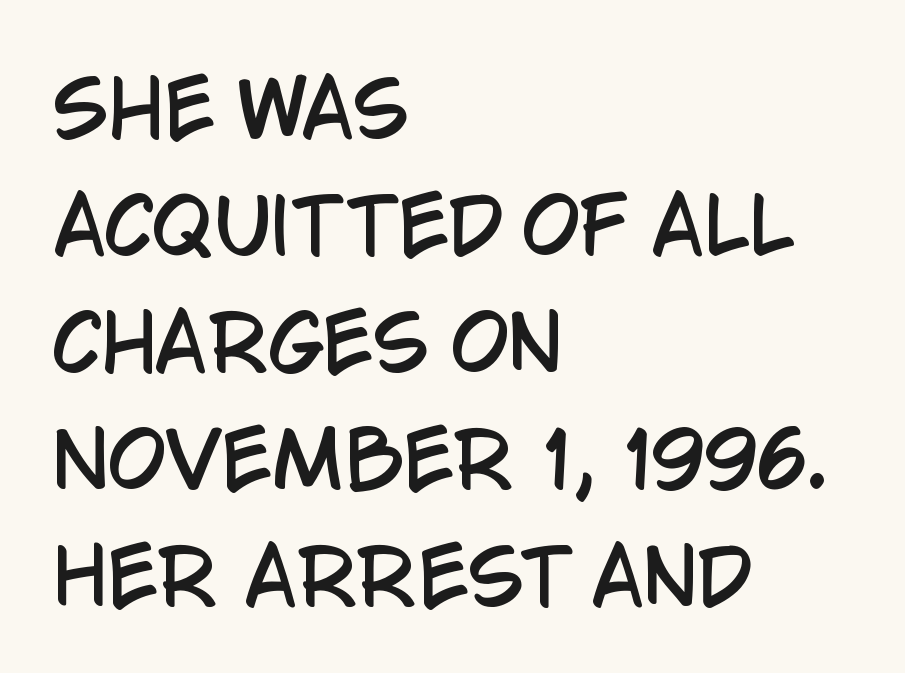
{"serif": "no", "italic": "no", "width": "condensed", "stroke_contrast": "low", "x_height": "large", "monospaced": "no", "underline": "no", "align": "left", "line_spacing": "normal", "line_spacing_ratio": 1.56, "letter_spacing": "normal", "letter_spacing_em": 0.0, "glyph_px": 75}
